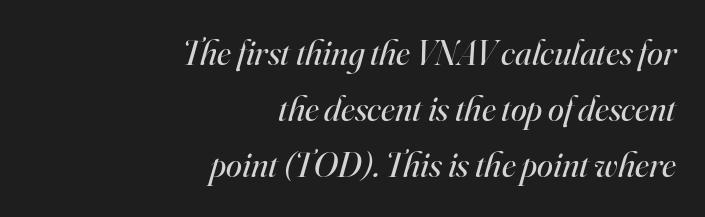
{"serif": "yes", "italic": "yes", "lean": "right", "slant_degrees": 16, "bold": "no", "weight": "regular", "width": "normal", "stroke_contrast": "high", "x_height": "small", "monospaced": "no", "underline": "no", "align": "right", "line_spacing": "normal", "line_spacing_ratio": 1.56, "letter_spacing": "normal", "letter_spacing_em": 0.0, "glyph_px": 36}
